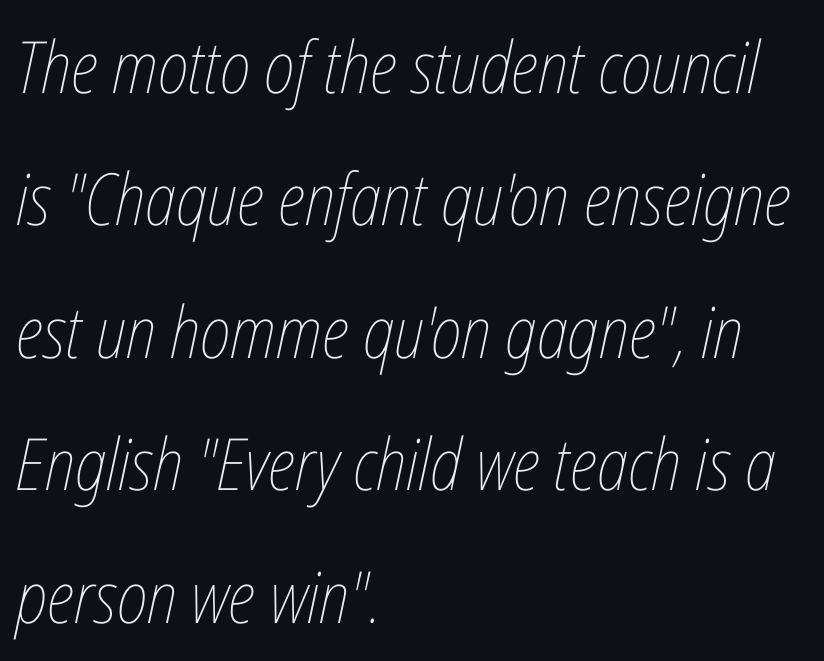
Q: Is the text bold? A: No.
Q: Is the text italic (slanted)? A: Yes, it leans right by about 12 degrees.
Q: Is the text underlined? A: No.
Q: How is the paragraph aligned? A: Left-aligned.
Q: Is the spacing between letters normal or unusually wide? A: Normal.
Q: Width (condensed, normal, or wide)? A: Condensed.
Q: Stroke contrast? A: Low.
Q: x-height? A: Medium.
Q: Monospaced? A: No.
